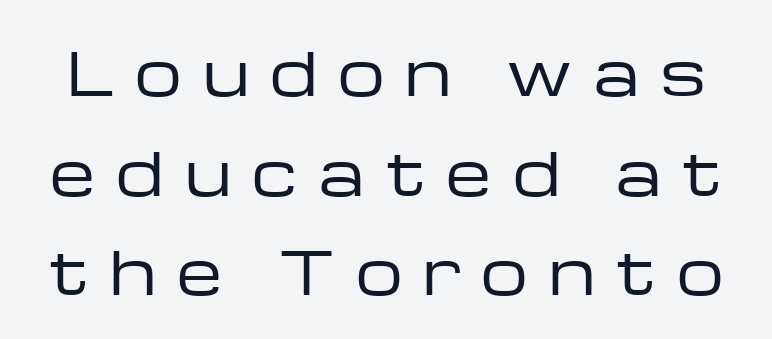
Q: Is the text bold? A: No.
Q: Is the text italic (slanted)? A: No, it is upright.
Q: Is the typeface a serif or a sans-serif typeface? A: Sans-serif.
Q: Is the text underlined? A: No.
Q: Is the spacing between letters normal or unusually wide? A: Unusually wide.
Q: Is the spacing between lines tight, normal or loose? A: Normal.
Q: Width (condensed, normal, or wide)? A: Wide.
Q: Stroke contrast? A: Low.
Q: x-height? A: Medium.
Q: Monospaced? A: No.
